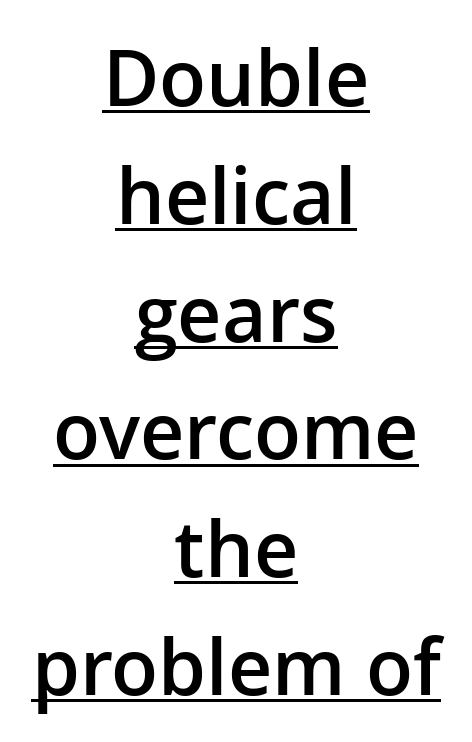
{"serif": "no", "italic": "no", "bold": "semi", "weight": "semibold", "width": "normal", "stroke_contrast": "low", "x_height": "medium", "monospaced": "no", "underline": "yes", "align": "center", "line_spacing": "normal", "line_spacing_ratio": 1.53, "letter_spacing": "normal", "letter_spacing_em": 0.0, "glyph_px": 77}
